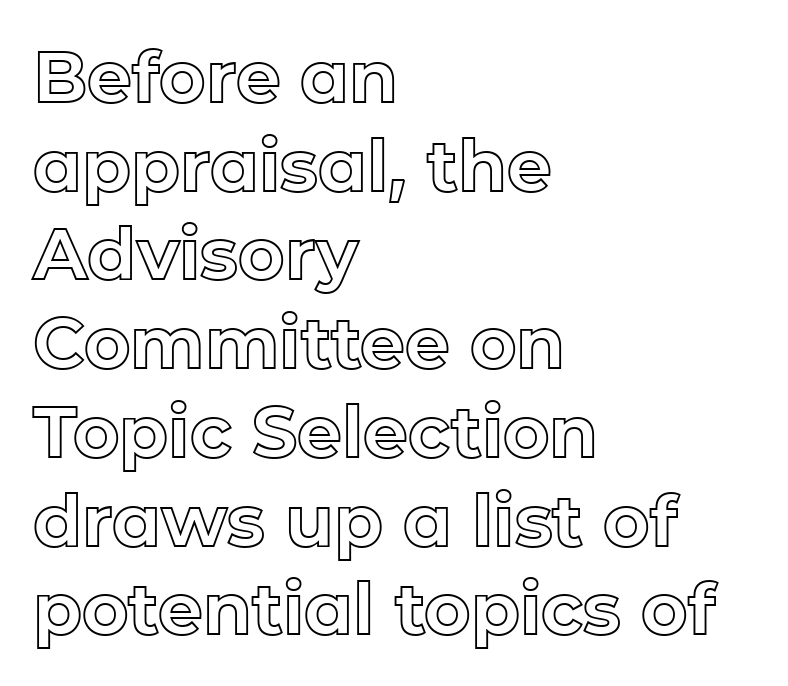
The image shows 71 px text type, upright; set left-aligned, normal line spacing (1.25x), normal letter spacing, not underlined; a medium x-height.
